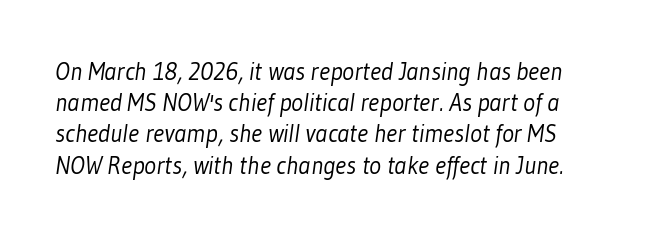
{"bold": "no", "underline": "no", "line_spacing": "normal", "line_spacing_ratio": 1.25, "letter_spacing": "normal", "letter_spacing_em": 0.0, "glyph_px": 25}
